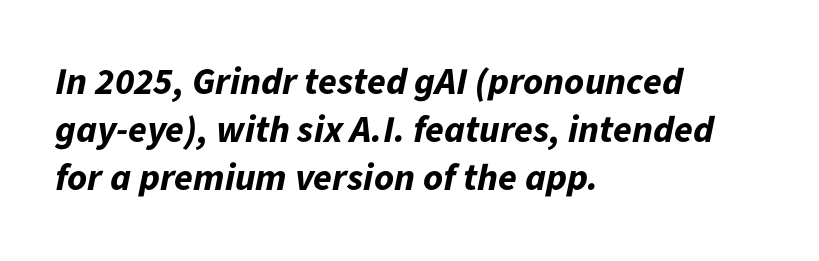
{"italic": "yes", "lean": "right", "slant_degrees": 11, "bold": "yes", "weight": "bold", "width": "normal", "stroke_contrast": "low", "x_height": "medium", "monospaced": "no", "underline": "no", "align": "left", "line_spacing": "normal", "line_spacing_ratio": 1.26, "letter_spacing": "normal", "letter_spacing_em": 0.0, "glyph_px": 38}
